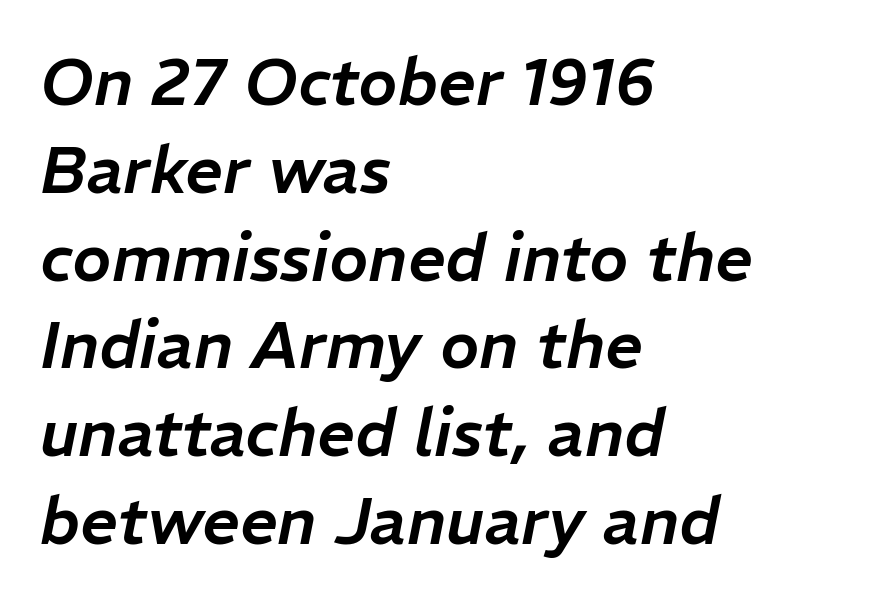
Q: Is the text italic (slanted)? A: Yes, it leans right by about 11 degrees.
Q: Is the text underlined? A: No.
Q: How is the paragraph aligned? A: Left-aligned.
Q: Is the spacing between letters normal or unusually wide? A: Normal.
Q: Is the spacing between lines tight, normal or loose? A: Normal.
Q: Width (condensed, normal, or wide)? A: Normal.
Q: Stroke contrast? A: Low.
Q: x-height? A: Medium.
Q: Monospaced? A: No.
